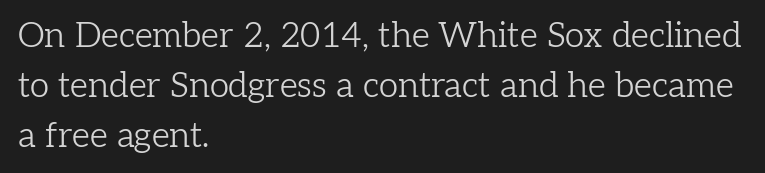
The image shows 35 px light serif type, upright; set left-aligned, normal line spacing (1.43x), normal letter spacing, not underlined; low stroke contrast and a medium x-height.
